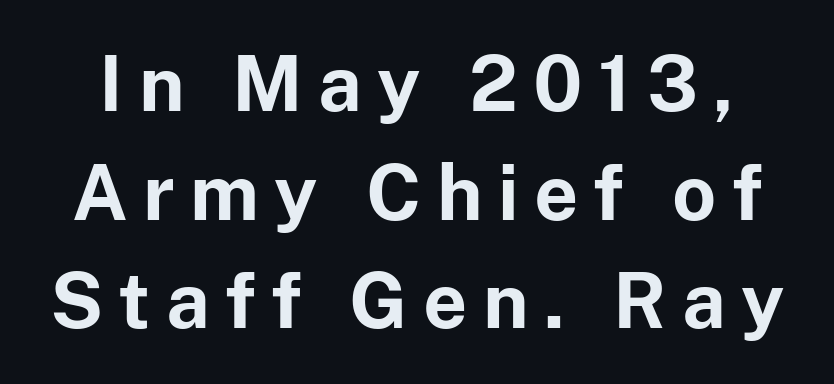
The image shows 77 px bold sans-serif type, upright; set normal line spacing (1.41x), unusually wide letter spacing (+0.2 em), not underlined; low stroke contrast and a medium x-height.
